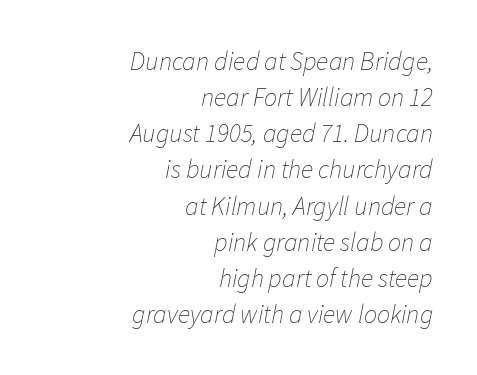
{"italic": "yes", "lean": "right", "slant_degrees": 11, "bold": "no", "underline": "no", "align": "right", "line_spacing": "normal", "line_spacing_ratio": 1.39, "letter_spacing": "normal", "letter_spacing_em": 0.0, "glyph_px": 26}
